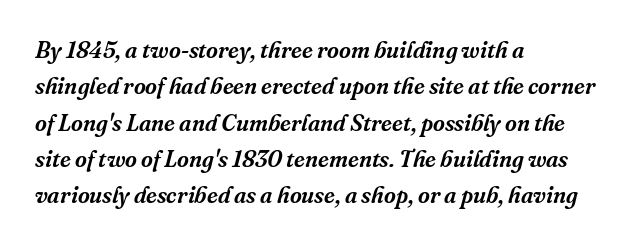
Q: Is the text italic (slanted)? A: Yes, it leans right by about 16 degrees.
Q: Is the text underlined? A: No.
Q: How is the paragraph aligned? A: Left-aligned.
Q: Is the spacing between letters normal or unusually wide? A: Normal.
Q: Is the spacing between lines tight, normal or loose? A: Normal.
